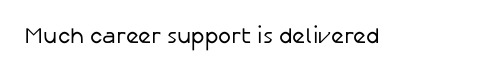
Q: Is the text bold? A: No.
Q: Is the text italic (slanted)? A: No, it is upright.
Q: Is the text underlined? A: No.
Q: Is the spacing between letters normal or unusually wide? A: Normal.
